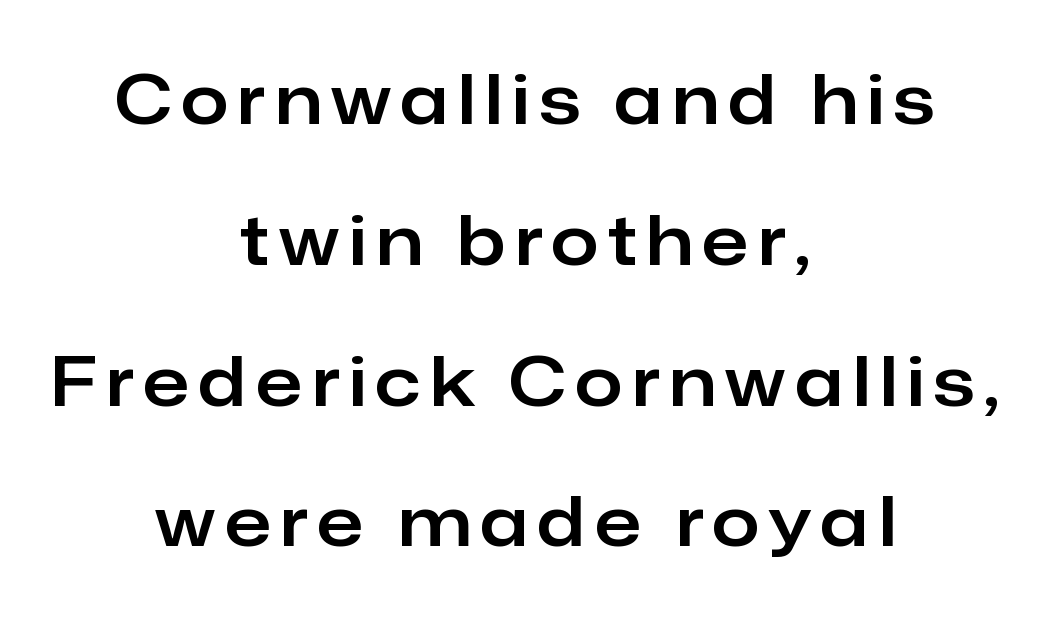
If you drew a line through each stem, it would be perfectly vertical. The paragraph has two soft edges and a firm central axis. The glyphs in this specimen are sans serif. How would I describe the line gaps? Wide and relaxed. Unmarked baselines from the first word to the last.
